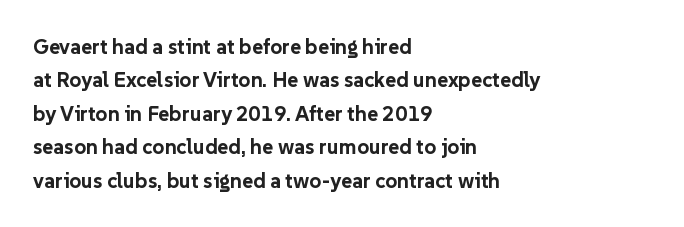
The lines sit at an ordinary, default distance from one another. Bare-footed words on every line. The rendering uses a bold face; every stroke is thick and dark. Posture: upright roman.
